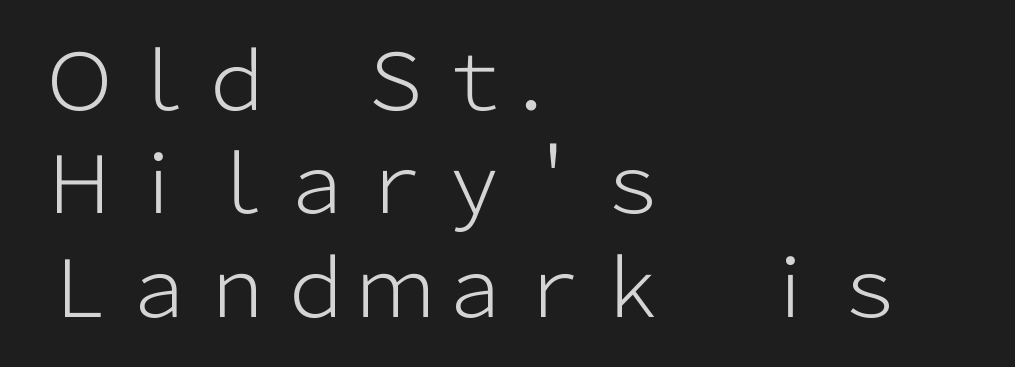
Reading down the block, your eye returns to a fixed left position each line. The lettering stays uniformly vertical, giving the passage a roman look. Varying glyph widths throughout — classic text-font behaviour. This sample uses a sans-serif face. The space beneath each line is pristine and unruled.
